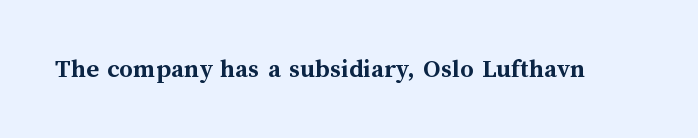
{"italic": "no", "bold": "yes", "underline": "no", "letter_spacing": "normal", "letter_spacing_em": 0.0, "glyph_px": 27}
